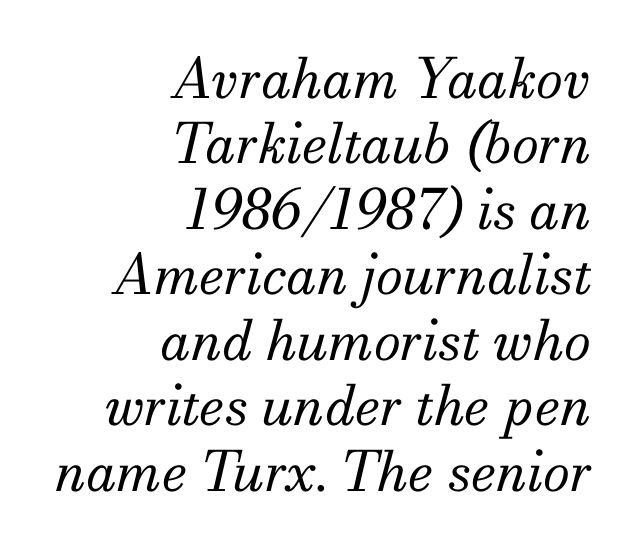
The passage shown is typed in a proportional face where columns would drift. The strokes carry an ordinary text weight at most. The baseline area is clear. Observe the serifs anchoring each vertical stroke in this sample. The letters are slanted; this is an italic face. Is the block centered? No — it sits flush against the right margin.
